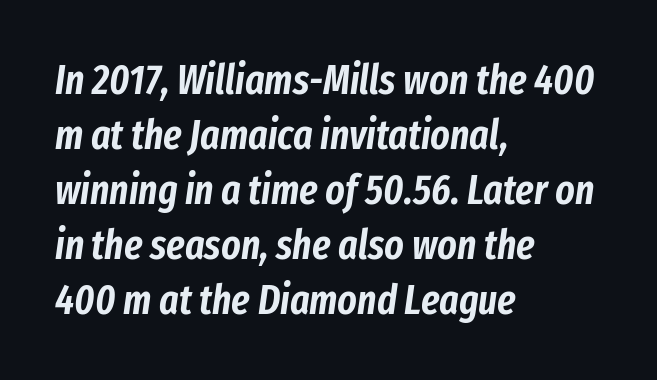
The image shows 41 px condensed type, italic (leaning right); set left-aligned, normal line spacing (1.34x), normal letter spacing, not underlined; low stroke contrast and a medium x-height.
